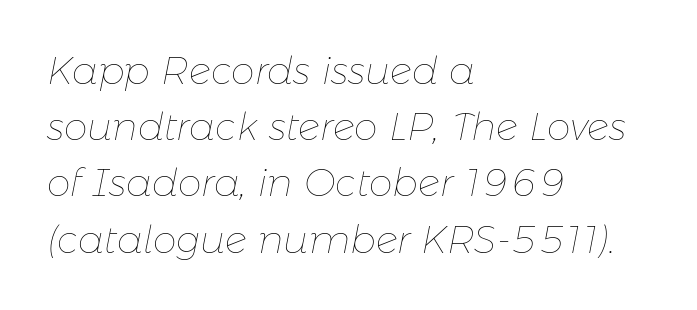
Q: Is the text bold? A: No.
Q: Is the text italic (slanted)? A: Yes, it leans right by about 11 degrees.
Q: Is the text underlined? A: No.
Q: How is the paragraph aligned? A: Left-aligned.
Q: Is the spacing between letters normal or unusually wide? A: Normal.
Q: Is the spacing between lines tight, normal or loose? A: Normal.
Q: Width (condensed, normal, or wide)? A: Normal.
Q: Stroke contrast? A: Low.
Q: x-height? A: Medium.
Q: Monospaced? A: No.
